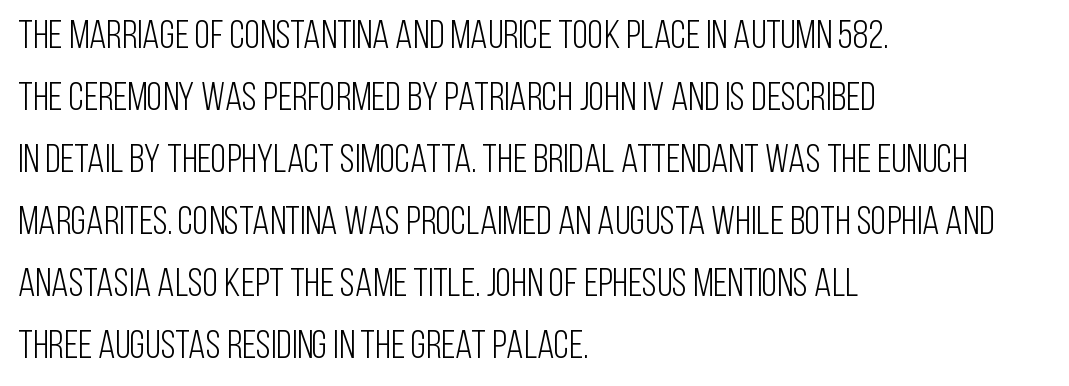
The image shows 40 px light, condensed sans-serif type, upright; set left-aligned, normal line spacing (1.55x), normal letter spacing, not underlined; low stroke contrast and a large x-height.
